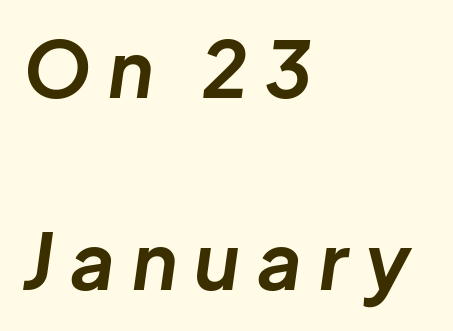
{"italic": "yes", "lean": "right", "slant_degrees": 8, "bold": "yes", "weight": "bold", "width": "normal", "stroke_contrast": "low", "x_height": "medium", "monospaced": "no", "underline": "no", "align": "left", "line_spacing": "loose", "line_spacing_ratio": 2.49, "letter_spacing": "wide", "letter_spacing_em": 0.22, "glyph_px": 77}
